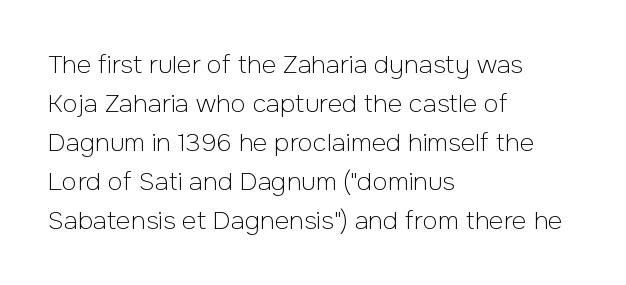
Q: Is the text bold? A: No.
Q: Is the text italic (slanted)? A: No, it is upright.
Q: Is the text underlined? A: No.
Q: How is the paragraph aligned? A: Left-aligned.
Q: Is the spacing between letters normal or unusually wide? A: Normal.
Q: Is the spacing between lines tight, normal or loose? A: Normal.
